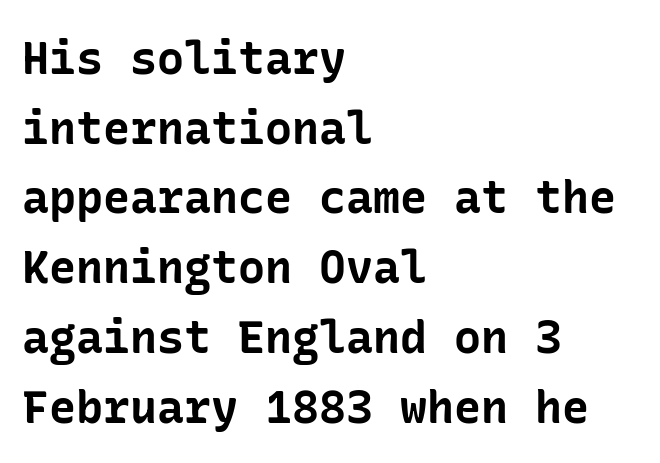
Horizontally, the lines are justified to the leading edge only. Unlike a traditional serif, this face leaves its strokes unadorned. Spacing between characters is what you'd get straight out of the box. Compared with typical paragraphs, the rows here are spaced about the same. Heavy-handed strokes throughout: this text is bold.
